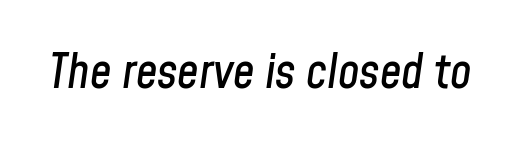
The image shows 48 px condensed type, italic (leaning right); set normal letter spacing, not underlined; low stroke contrast and a medium x-height.
